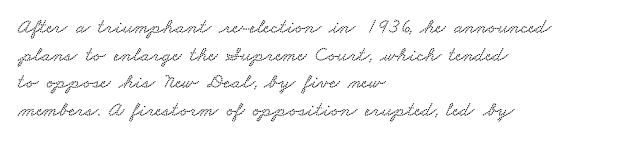
The image shows 21 px text type; set left-aligned, normal line spacing (1.32x), normal letter spacing, not underlined.
